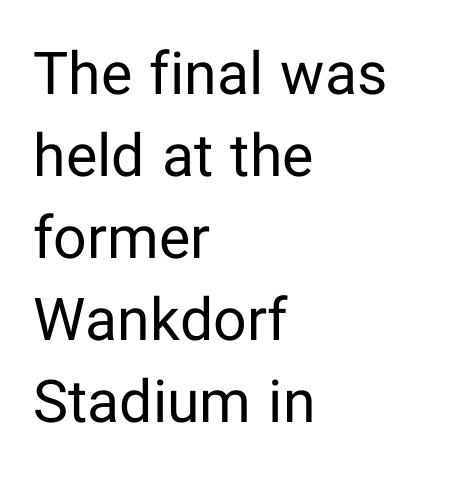
The image shows 59 px regular-weight sans-serif type, upright; set left-aligned, normal line spacing (1.39x), normal letter spacing, not underlined; low stroke contrast and a medium x-height.
